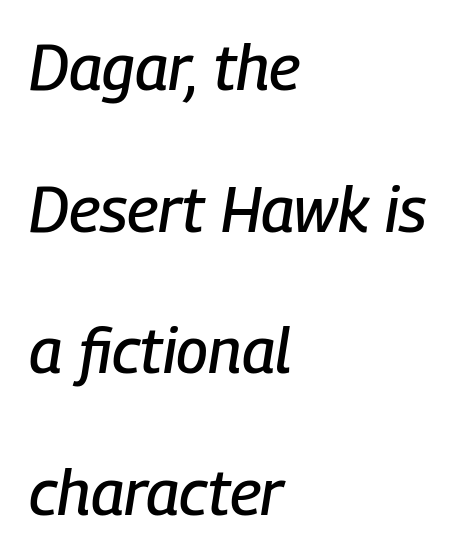
The image shows 63 px condensed type, italic (leaning right); set left-aligned, loose line spacing (2.25x), normal letter spacing, not underlined; low stroke contrast and a medium x-height.
